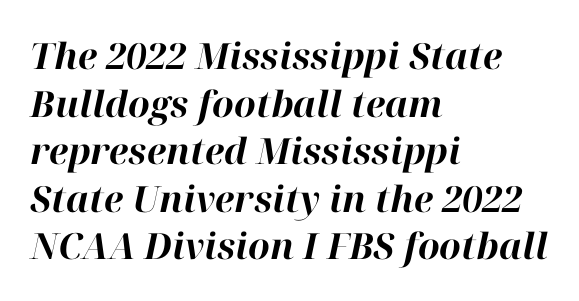
Students, note that the glyphs here touch the page at normal intervals. The space directly below the letters is spotless. Reading down the block, your eye returns to a fixed left position each line. A full-strength bold gives these letters their thick strokes. You could not count columns in this text — the font is proportionally spaced.
